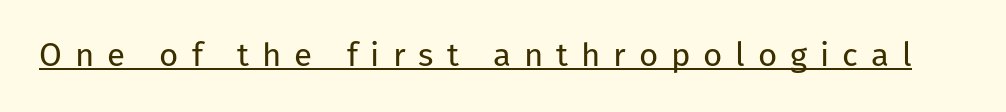
Do the characters align in a grid? No, the font is proportional. A baseline rule has been typeset under these characters. Heft: none added — not bold. This rendering widens character spacing well past its baseline value.
